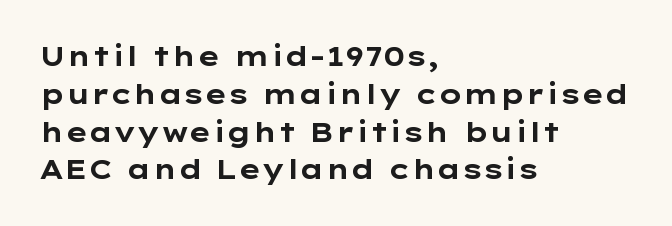
Line spacing here is normal. The baseline area is clear. This sample uses an upright cut, with every glyph sitting square on the baseline. These lines keep a tight, regular rhythm from letter to letter. Line beginnings align vertically; line endings do not.
